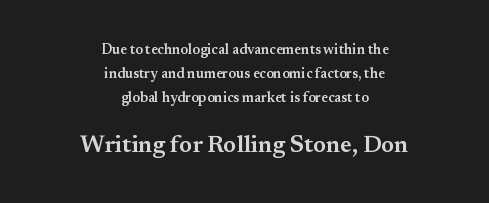
The image shows 24 px text type, upright; set centered, line spacing 1.71x, normal letter spacing, not underlined; the second (bottom) block is 1.71x larger.
